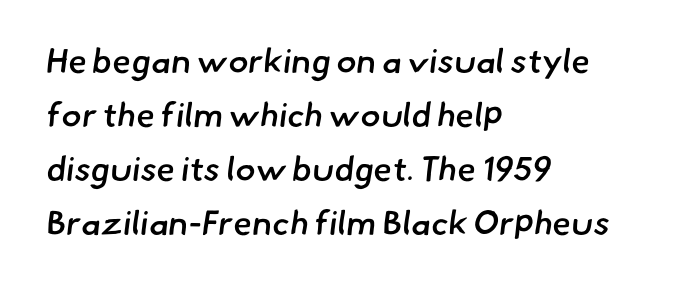
Regarding serifs, this sample does without them. This sample has the flowing, uneven cadence of proportional lettering. The rendering keeps characters at their native spacing. Look at the stroke-to-counter ratio: somewhat heavy, a semibold.
